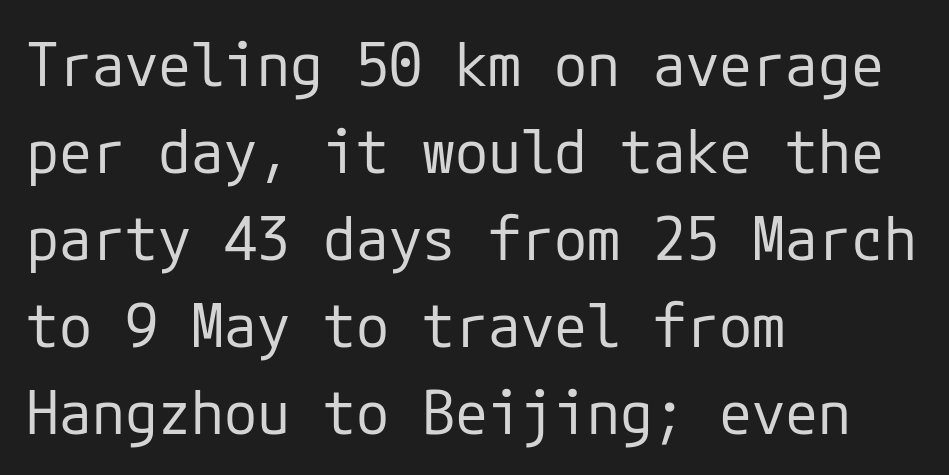
Plain, unruled lines of type. This is not heavy type; no bold has been used. Does the type have serifs? No, each stem ends abruptly. The rag falls on the right side of this text block.
